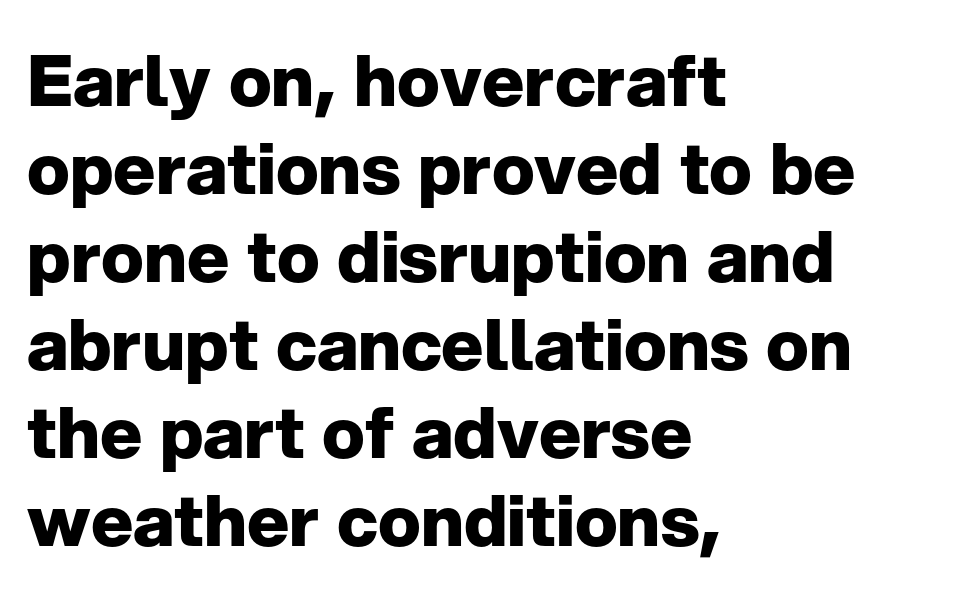
{"serif": "no", "italic": "no", "bold": "yes", "weight": "heavy", "width": "normal", "stroke_contrast": "low", "x_height": "medium", "monospaced": "no", "underline": "no", "align": "left", "line_spacing_ratio": 1.24, "letter_spacing": "normal", "letter_spacing_em": 0.0, "glyph_px": 71}
